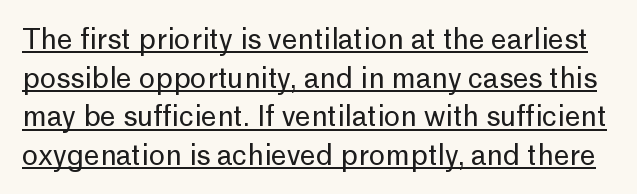
The image shows 28 px regular-weight sans-serif type, upright; set normal line spacing (1.38x), normal letter spacing, underlined; low stroke contrast and a medium x-height.
